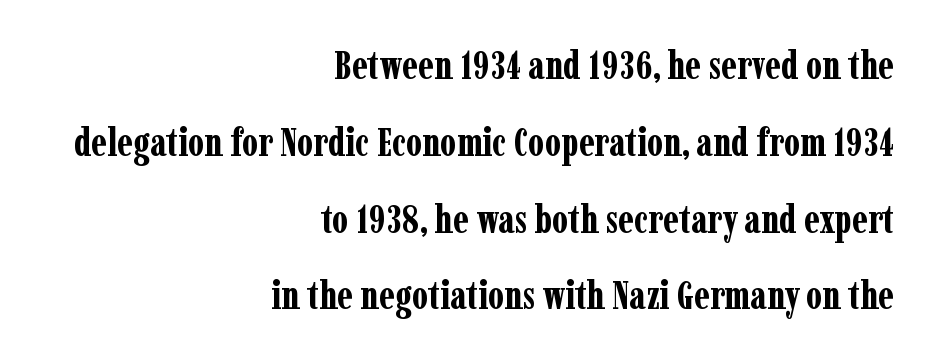
Heavy-handed strokes throughout: this text is bold. No italicization has been applied; the sample stays upright. Note the varied advance widths — an 'i' is clearly narrower than an 'm'. Look at the bottom of the vertical strokes: they flare into serifs here. The area under the type is left untouched. This rendering leaves character spacing at its baseline value.
